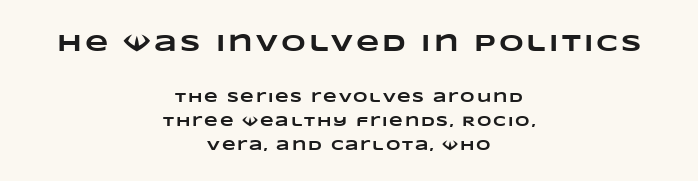
The glyphs have the mass of a bold cut. Two sizes are in play, and the larger belongs to the first block. The compositor balanced each line on the midline. Leading: standard. Anything drawn beneath the words? Only blank space.
